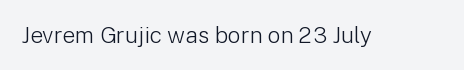
Q: Is the text bold? A: No.
Q: Is the text italic (slanted)? A: No, it is upright.
Q: Is the text underlined? A: No.
Q: Is the spacing between letters normal or unusually wide? A: Normal.
